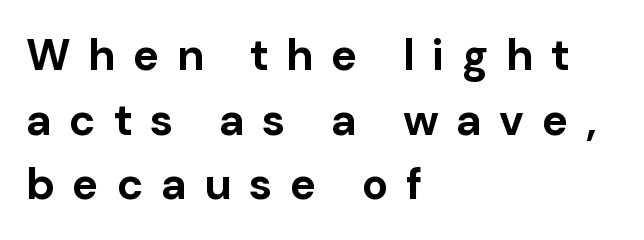
The image shows 44 px bold sans-serif type, upright; set left-aligned, normal line spacing (1.47x), unusually wide letter spacing (+0.4 em), not underlined; low stroke contrast and a medium x-height.
